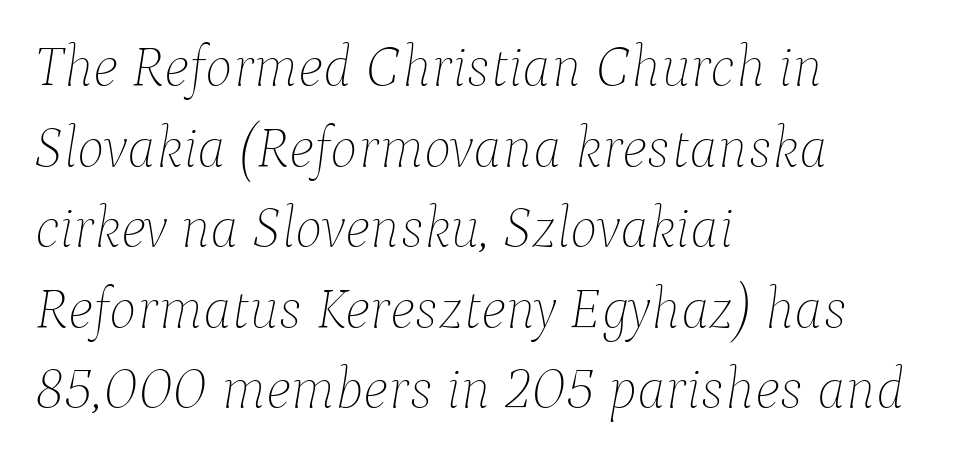
The line-height multiplier appears to be the usual default. When letters slant like this, we call the style italic. The passage shown is typed in a proportional face where columns would drift. A quiet, ordinary-to-light weight characterises the typeface. Tracking here is standard; glyphs follow each other at the usual distance.
